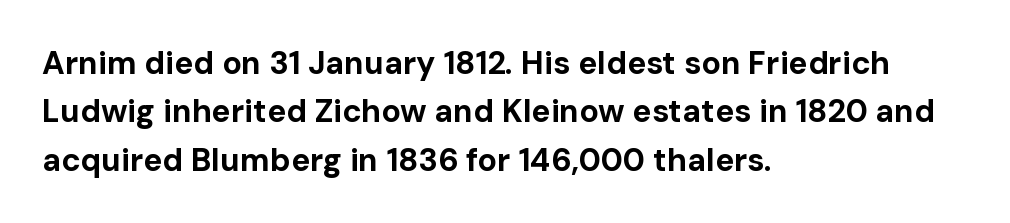
Q: Is the text bold? A: Yes.
Q: Is the text italic (slanted)? A: No, it is upright.
Q: Is the typeface a serif or a sans-serif typeface? A: Sans-serif.
Q: Is the text underlined? A: No.
Q: How is the paragraph aligned? A: Left-aligned.
Q: Is the spacing between letters normal or unusually wide? A: Normal.
Q: Is the spacing between lines tight, normal or loose? A: Normal.
Q: Width (condensed, normal, or wide)? A: Normal.
Q: Stroke contrast? A: Low.
Q: x-height? A: Medium.
Q: Monospaced? A: No.
